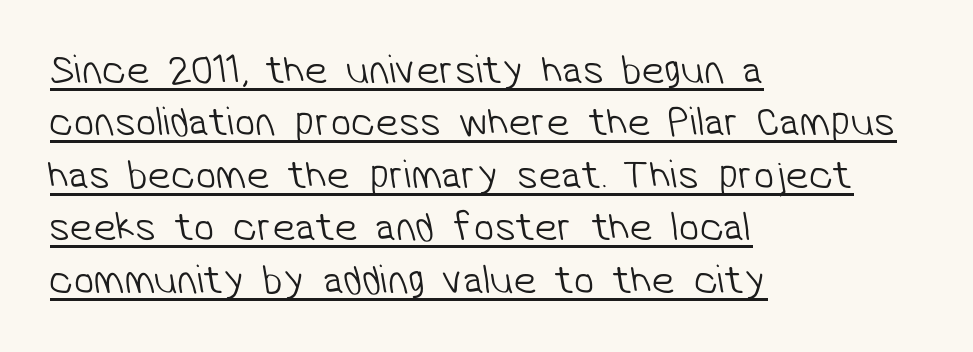
Q: Is the text bold? A: No.
Q: Is the typeface a serif or a sans-serif typeface? A: Sans-serif.
Q: Is the text underlined? A: Yes.
Q: How is the paragraph aligned? A: Left-aligned.
Q: Is the spacing between letters normal or unusually wide? A: Normal.
Q: Is the spacing between lines tight, normal or loose? A: Normal.
Q: Width (condensed, normal, or wide)? A: Normal.
Q: Stroke contrast? A: Low.
Q: x-height? A: Medium.
Q: Monospaced? A: No.
